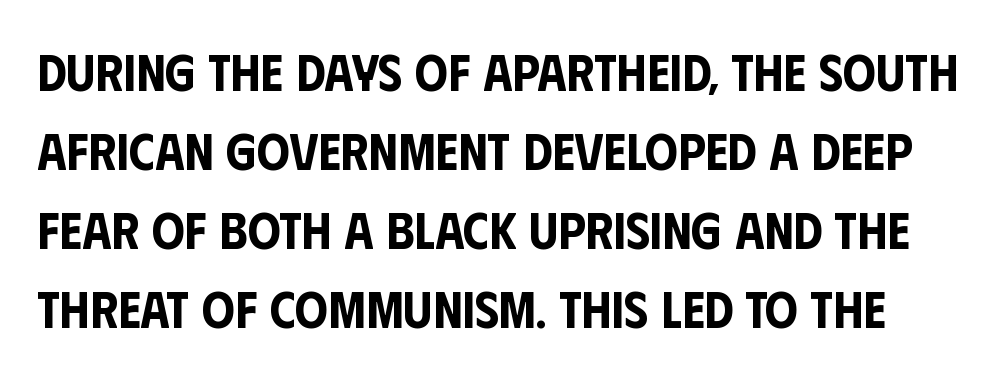
Q: Is the text italic (slanted)? A: No, it is upright.
Q: Is the typeface a serif or a sans-serif typeface? A: Sans-serif.
Q: Is the text underlined? A: No.
Q: Is the spacing between letters normal or unusually wide? A: Normal.
Q: Is the spacing between lines tight, normal or loose? A: Normal.
Q: Width (condensed, normal, or wide)? A: Condensed.
Q: Stroke contrast? A: Low.
Q: x-height? A: Large.
Q: Monospaced? A: No.
